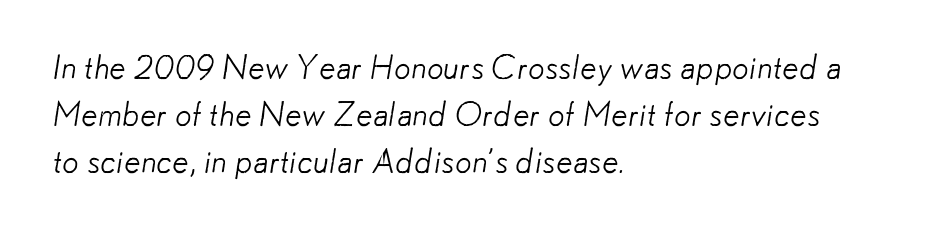
This is sans-serif lettering, the kind often seen on screens and signage. The face used here is rendered with its standard letterfit. Proportional: the letters do not fall into vertical columns. Descender tails drop into unmarked territory. The rendering uses a moderate line-height, typical for paragraphs. The typeface has the unassuming heft of standard copy or less.
